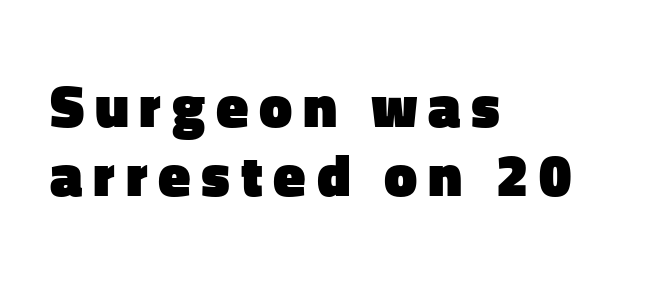
The image shows 59 px heavy sans-serif type, upright; set left-aligned, line spacing 1.17x, not underlined; low stroke contrast and a medium x-height.
